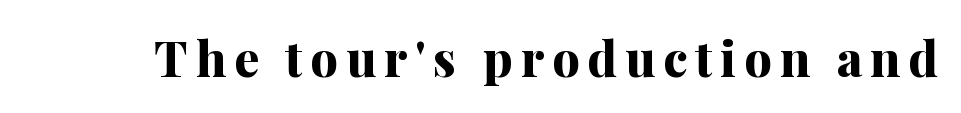
Q: Is the text bold? A: Yes.
Q: Is the text italic (slanted)? A: No, it is upright.
Q: Is the typeface a serif or a sans-serif typeface? A: Serif.
Q: Is the text underlined? A: No.
Q: Width (condensed, normal, or wide)? A: Normal.
Q: Stroke contrast? A: Medium.
Q: x-height? A: Medium.
Q: Monospaced? A: No.
